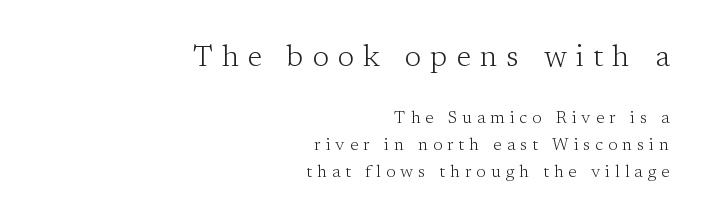
Italic: no, the glyphs are upright roman. Is the block centered? No — it sits flush against the right margin. Display-style spreading of the glyphs; the letterfit is very open. This block has exactly the height ordinary leading produces. Weight: regular or lighter. Examine the stroke ends and you'll spot serifs.
